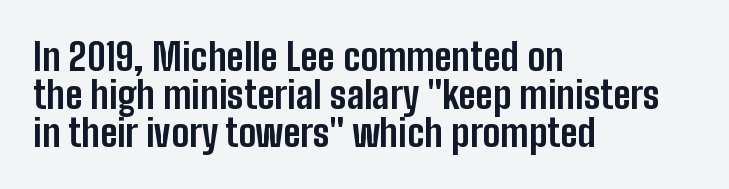
{"serif": "no", "italic": "no", "bold": "yes", "weight": "bold", "width": "condensed", "stroke_contrast": "low", "x_height": "medium", "monospaced": "no", "underline": "no", "align": "left", "line_spacing": "tight", "line_spacing_ratio": 1.0, "letter_spacing": "normal", "letter_spacing_em": 0.0, "glyph_px": 38}
